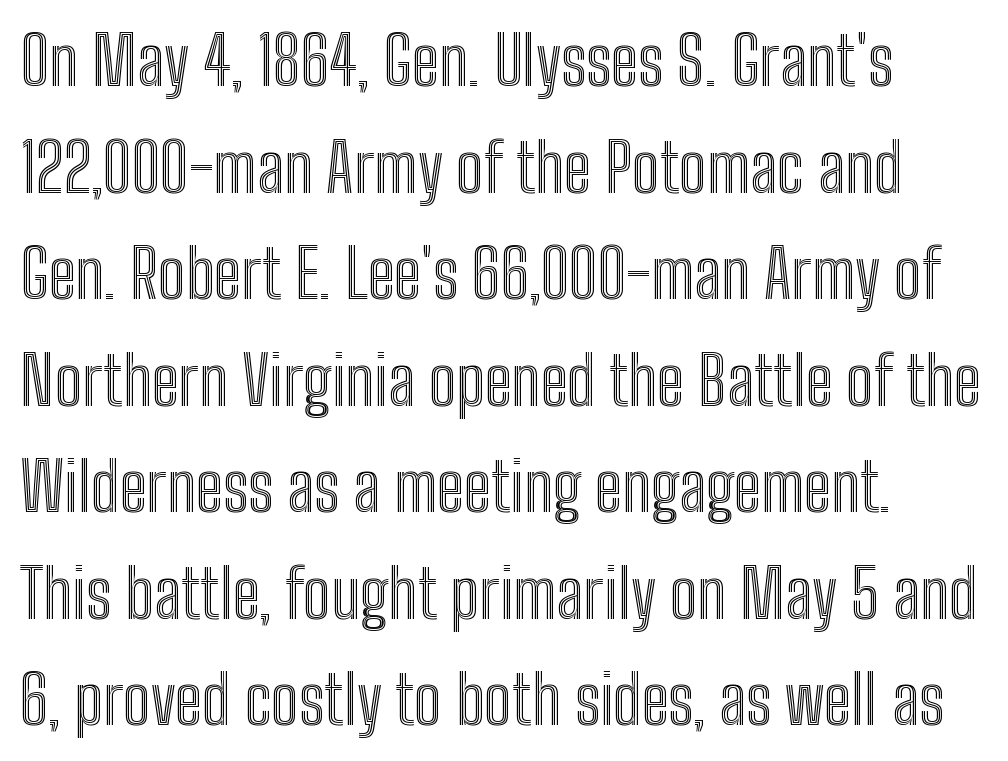
These lines are rendered in a variable-pitch font. Posture: upright roman. Descenders hang freely into open space. If you measured baseline to baseline, you'd find a middling distance.
